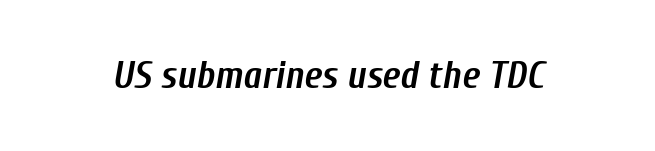
Q: Is the text bold? A: Yes.
Q: Is the text italic (slanted)? A: Yes, it leans right by about 10 degrees.
Q: Is the text underlined? A: No.
Q: Is the spacing between letters normal or unusually wide? A: Normal.
Q: Width (condensed, normal, or wide)? A: Condensed.
Q: Stroke contrast? A: Low.
Q: x-height? A: Medium.
Q: Monospaced? A: No.
